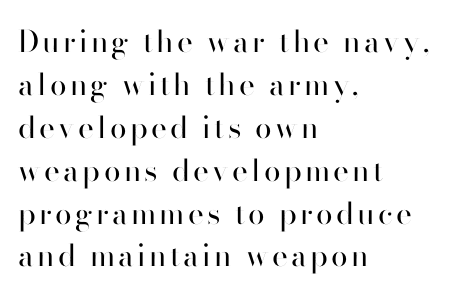
{"serif": "no", "italic": "no", "bold": "no", "weight": "regular", "width": "normal", "stroke_contrast": "high", "x_height": "small", "monospaced": "no", "underline": "no", "align": "left", "line_spacing": "normal", "line_spacing_ratio": 1.43, "glyph_px": 30}
